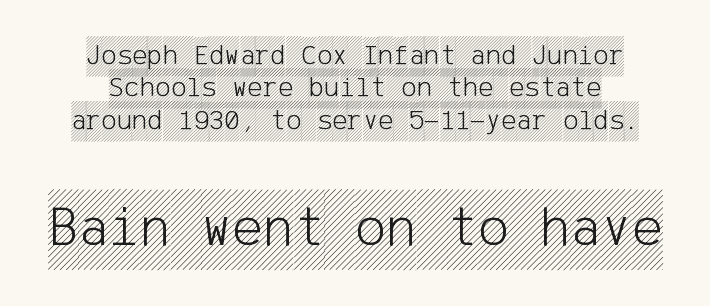
Q: Is the text italic (slanted)? A: No, it is upright.
Q: Is the text underlined? A: No.
Q: How is the paragraph aligned? A: Centered.
Q: Is the spacing between letters normal or unusually wide? A: Normal.
Q: Is the spacing between lines tight, normal or loose? A: Tight.
Q: Which block of text is set in a larger size, the first (top) or the second (bottom)? A: The second (bottom) one.
Q: Width (condensed, normal, or wide)? A: Condensed.
Q: x-height? A: Large.
